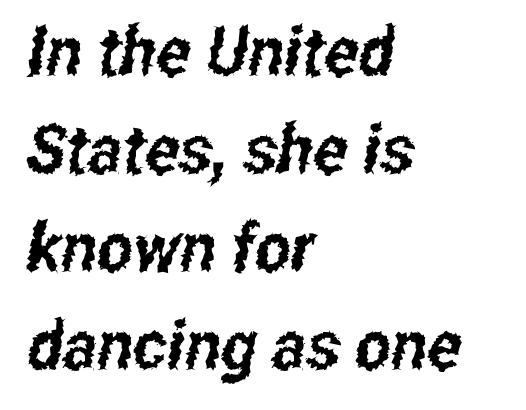
{"serif": "no", "width": "condensed", "stroke_contrast": "low", "x_height": "medium", "monospaced": "no", "underline": "no", "align": "left", "line_spacing": "normal", "line_spacing_ratio": 1.44, "letter_spacing": "normal", "letter_spacing_em": 0.0, "glyph_px": 68}
